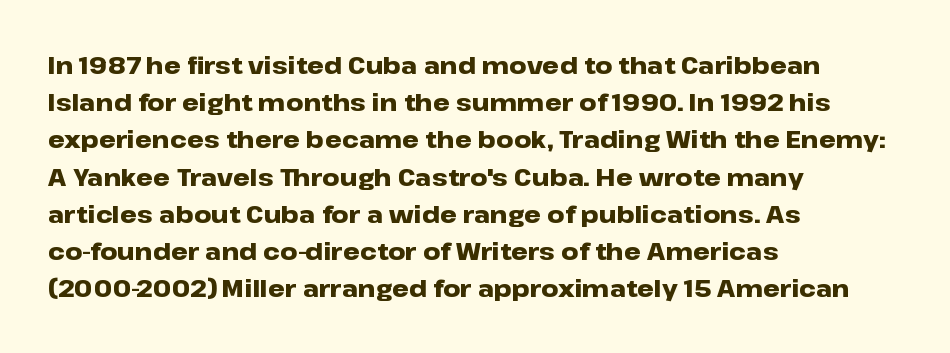
{"italic": "no", "bold": "yes", "underline": "no", "align": "left", "line_spacing": "normal", "line_spacing_ratio": 1.55, "letter_spacing": "normal", "letter_spacing_em": 0.0, "glyph_px": 24}
